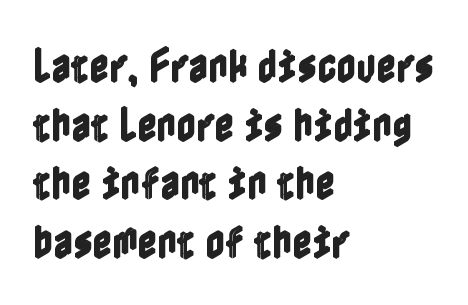
Quick note: not italic, upright. Reading down the column, the eye jumps a familiar distance to each next line. Beneath every word, the page is bare. Nothing unusual about the tracking: characters are spaced as the font intends. The passage is arranged the way most books set body copy — flush left.
